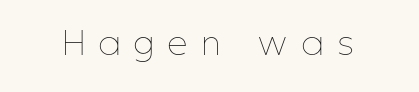
Q: Is the text bold? A: No.
Q: Is the text italic (slanted)? A: No, it is upright.
Q: Is the text underlined? A: No.
Q: Is the spacing between letters normal or unusually wide? A: Unusually wide.
Q: Width (condensed, normal, or wide)? A: Condensed.
Q: Stroke contrast? A: Low.
Q: x-height? A: Medium.
Q: Monospaced? A: No.
